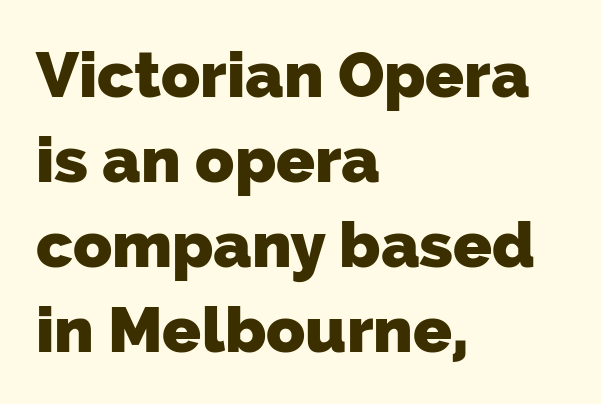
Q: Is the text bold? A: Yes.
Q: Is the typeface a serif or a sans-serif typeface? A: Sans-serif.
Q: Is the text underlined? A: No.
Q: How is the paragraph aligned? A: Left-aligned.
Q: Is the spacing between letters normal or unusually wide? A: Normal.
Q: Is the spacing between lines tight, normal or loose? A: Normal.
Q: Width (condensed, normal, or wide)? A: Normal.
Q: Stroke contrast? A: Low.
Q: x-height? A: Medium.
Q: Monospaced? A: No.
